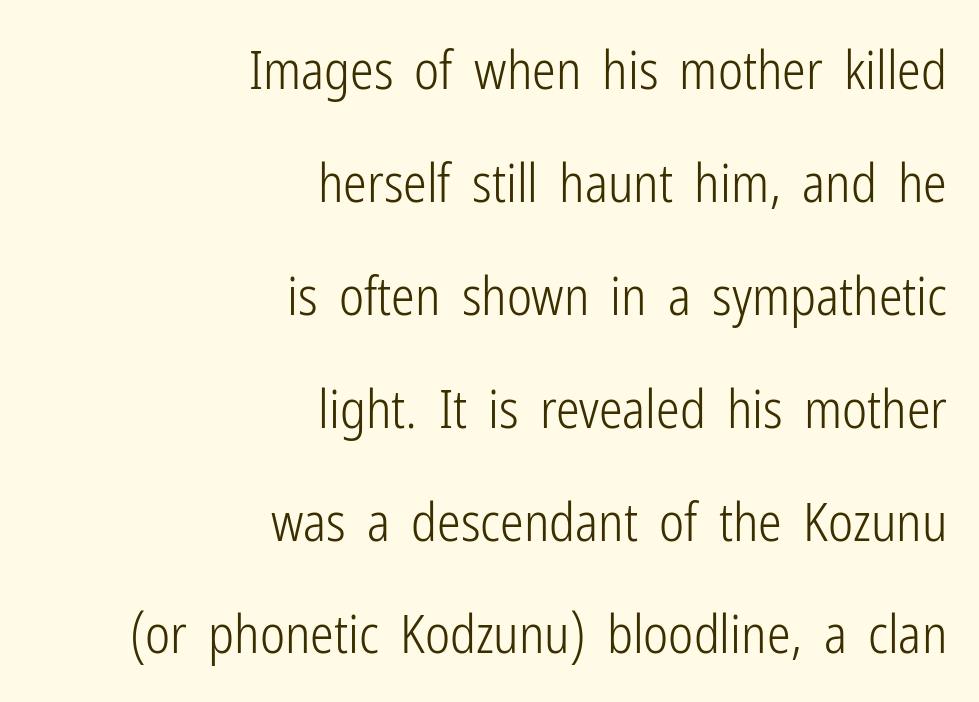
Classification — sans serif. Horizontal bands of white between lines are thick stripes. Underlining? Definitely not there. Note the varied advance widths — an 'i' is clearly narrower than an 'm'.
